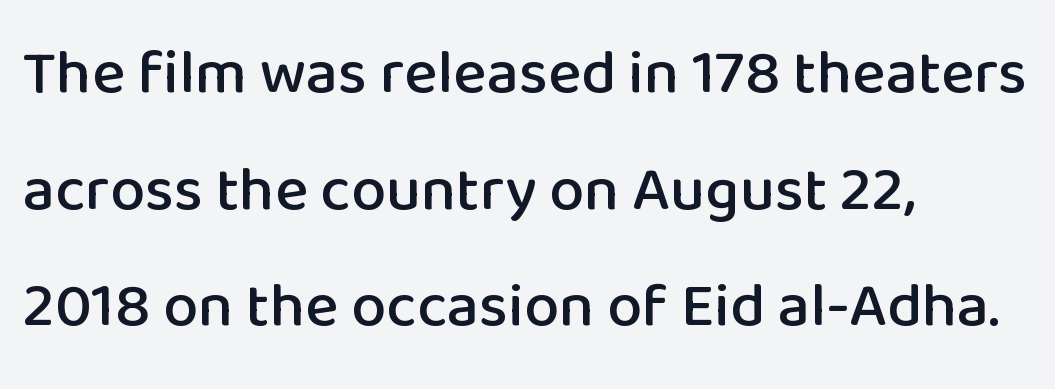
The typography opts for an upright posture over an oblique one. Spacing verdict: proportional, widths tailored to each character. The baseline area is clear. Layout note: lines flush left. Default kerning and tracking; the words read as compact shapes.
